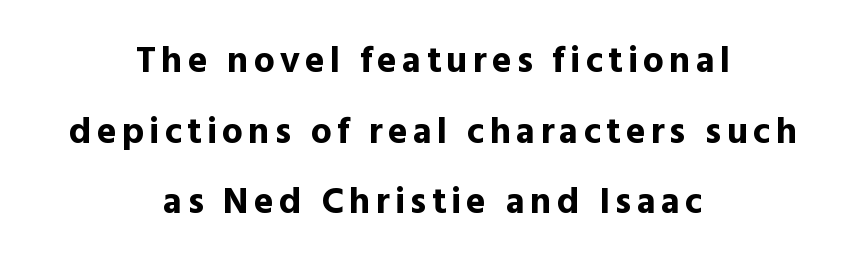
The font's upright variant was chosen for this text. The sample has been set heavy, in full bold. The space beneath each line is pristine and unruled. The vertical gap from one line to the next is large. You can tell from the bare stems that sans-serif type was used.
